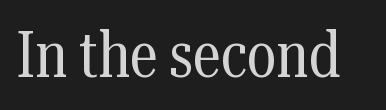
The passage shown has conventional tracking throughout. The lettering stays uniformly vertical, giving the passage a roman look. Proportional: the letters do not fall into vertical columns. No chunkiness to these letters — they're not bold. The glyphs are unaccompanied by any horizontal stroke below them.
